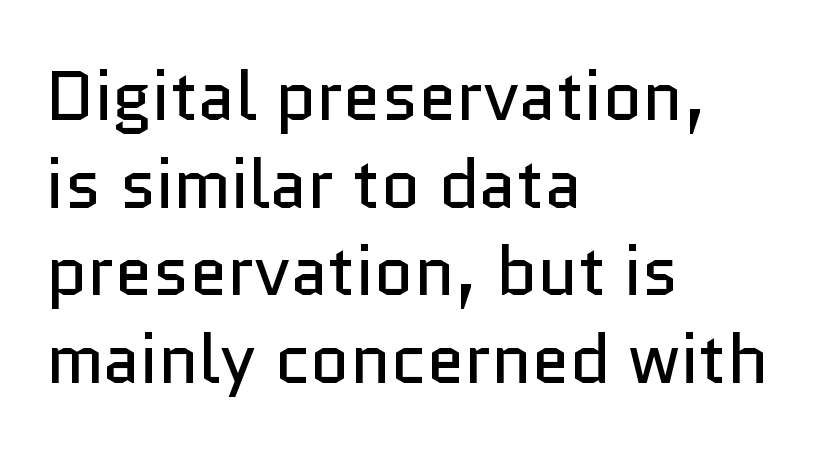
{"serif": "no", "italic": "no", "bold": "no", "weight": "regular", "width": "normal", "stroke_contrast": "low", "x_height": "medium", "monospaced": "no", "underline": "no", "align": "left", "line_spacing": "normal", "line_spacing_ratio": 1.27, "letter_spacing": "normal", "letter_spacing_em": 0.0, "glyph_px": 69}
